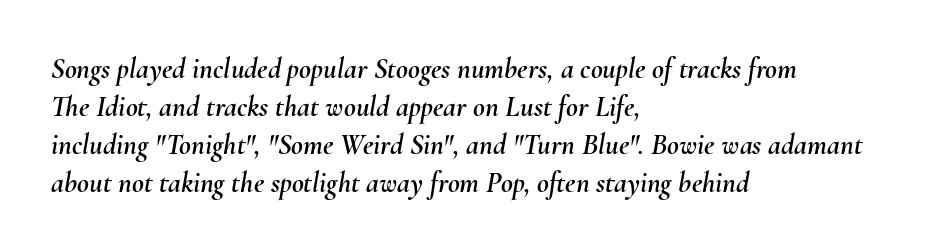
Q: Is the text italic (slanted)? A: Yes, it leans right by about 10 degrees.
Q: Is the text underlined? A: No.
Q: How is the paragraph aligned? A: Left-aligned.
Q: Is the spacing between letters normal or unusually wide? A: Normal.
Q: Is the spacing between lines tight, normal or loose? A: Normal.
Q: Width (condensed, normal, or wide)? A: Normal.
Q: Stroke contrast? A: Medium.
Q: x-height? A: Small.
Q: Monospaced? A: No.
